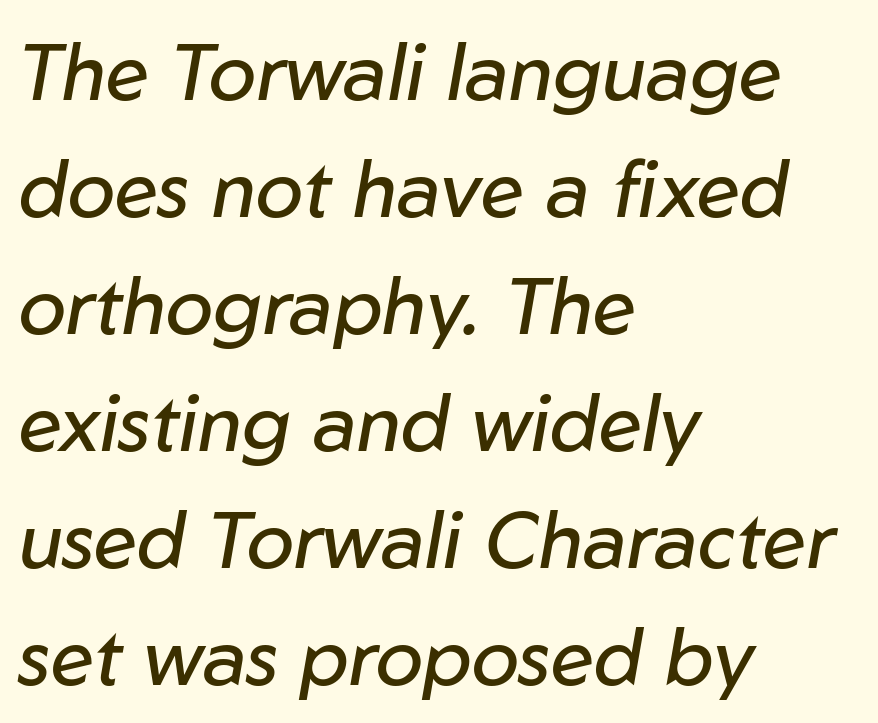
Interline gaps are of average width in this sample. Compared with a typical body face, this is equally light or lighter still. These lines stack with their left ends in a neat column. The rendering keeps characters at their native spacing.
